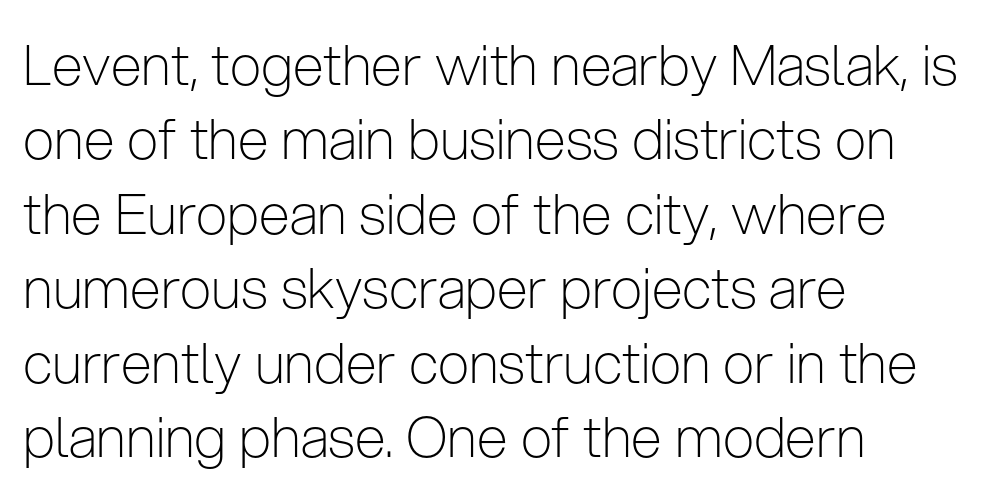
The image shows 56 px light, condensed sans-serif type, upright; set left-aligned, normal line spacing (1.33x), normal letter spacing, not underlined; low stroke contrast and a medium x-height.
